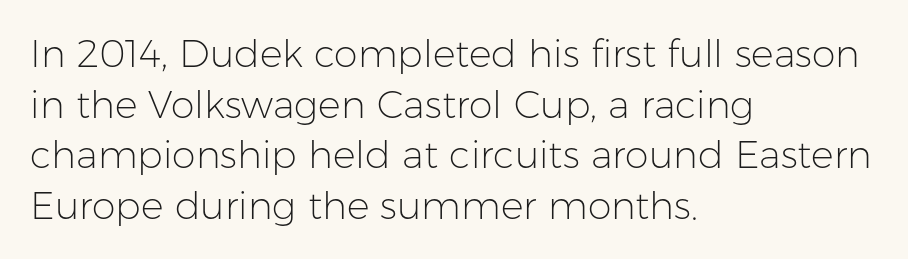
Posture: straight, roman, zero tilt. There is no visible air inserted between adjacent glyphs. One-word summary of the alignment: left. Successive baselines arrive at the customary interval. Look at the bottom of the vertical strokes: they stop flat, with no serifs. The words here are not underlined.
